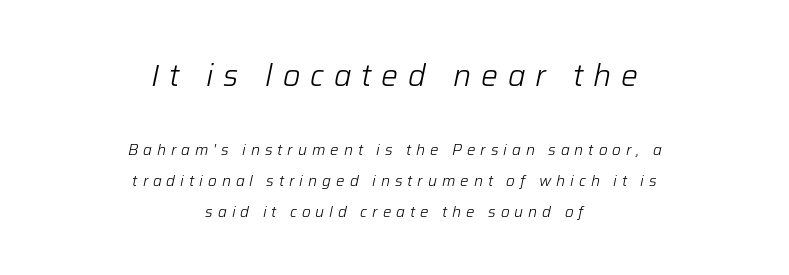
The image shows 30 px light type, italic (leaning right); set centered, loose line spacing (2.06x), unusually wide letter spacing (+0.33 em), not underlined; the first (top) block is 2.0x larger; low stroke contrast and a medium x-height.
